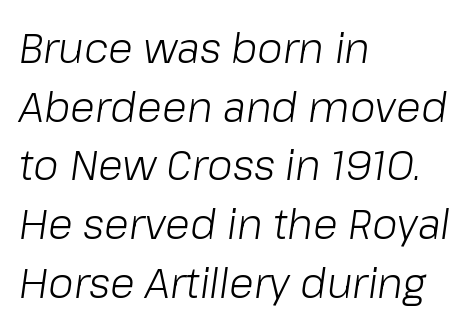
These glyphs show unthickened strokes, regular width or finer. The line-height multiplier appears to be the usual default. Which margin do the lines hug? The left one — the right edge is uneven. There is no visible air inserted between adjacent glyphs.
